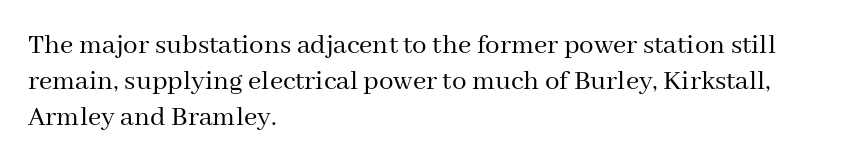
Q: Is the text bold? A: No.
Q: Is the text italic (slanted)? A: No, it is upright.
Q: Is the typeface a serif or a sans-serif typeface? A: Serif.
Q: Is the text underlined? A: No.
Q: How is the paragraph aligned? A: Left-aligned.
Q: Is the spacing between letters normal or unusually wide? A: Normal.
Q: Width (condensed, normal, or wide)? A: Normal.
Q: Stroke contrast? A: Medium.
Q: x-height? A: Medium.
Q: Monospaced? A: No.
